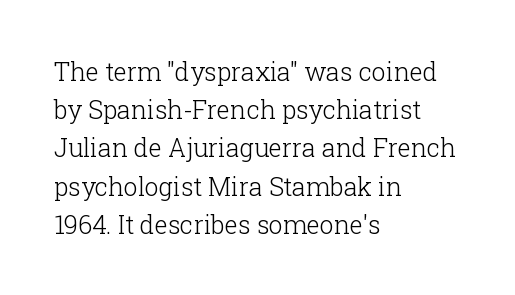
Q: Is the text bold? A: No.
Q: Is the text italic (slanted)? A: No, it is upright.
Q: Is the text underlined? A: No.
Q: How is the paragraph aligned? A: Left-aligned.
Q: Is the spacing between letters normal or unusually wide? A: Normal.
Q: Is the spacing between lines tight, normal or loose? A: Normal.
